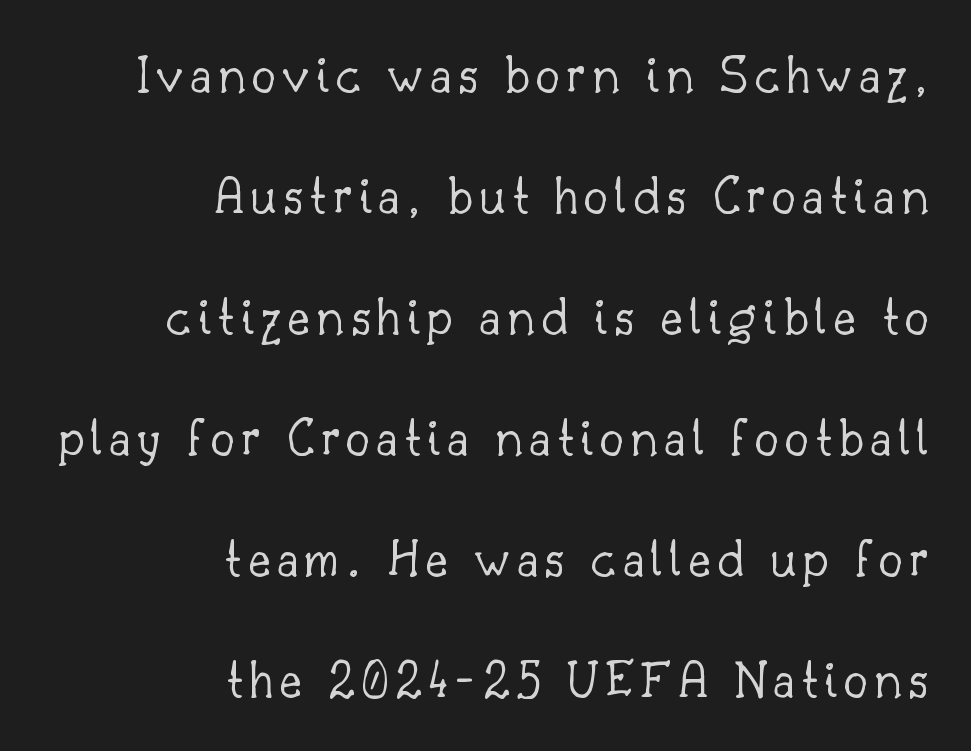
{"italic": "no", "bold": "no", "weight": "light", "width": "normal", "stroke_contrast": "low", "x_height": "small", "monospaced": "no", "underline": "no", "align": "right", "line_spacing": "loose", "line_spacing_ratio": 2.2, "glyph_px": 55}
